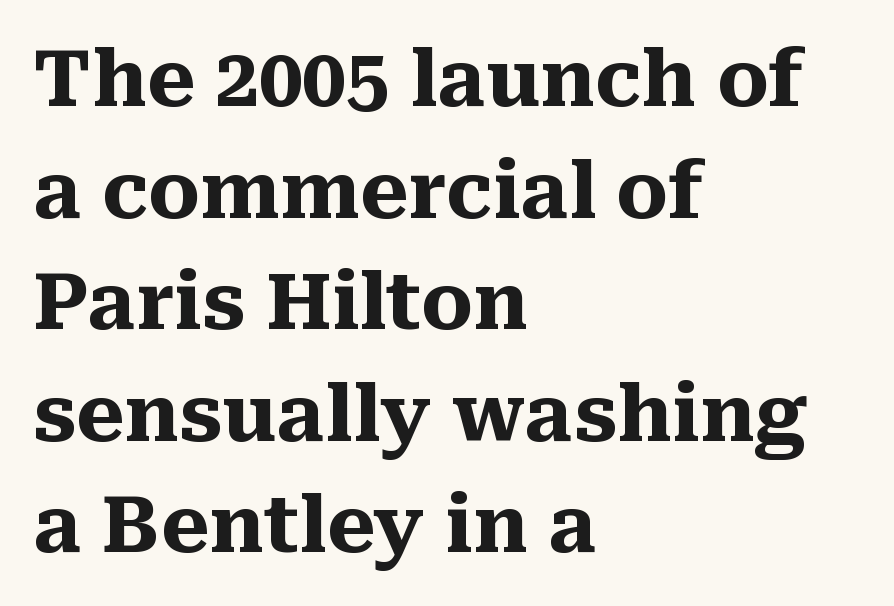
{"serif": "yes", "italic": "no", "bold": "yes", "weight": "heavy", "width": "normal", "stroke_contrast": "medium", "x_height": "medium", "monospaced": "no", "underline": "no", "align": "left", "line_spacing": "normal", "line_spacing_ratio": 1.43, "letter_spacing": "normal", "letter_spacing_em": 0.0, "glyph_px": 78}
